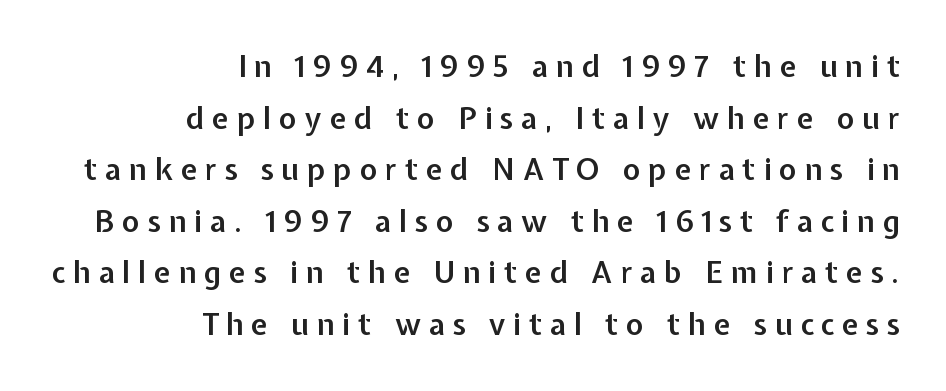
{"serif": "no", "italic": "no", "bold": "semi", "weight": "semibold", "width": "normal", "stroke_contrast": "low", "x_height": "medium", "monospaced": "no", "underline": "no", "align": "right", "line_spacing_ratio": 1.72, "letter_spacing": "wide", "letter_spacing_em": 0.26, "glyph_px": 30}
